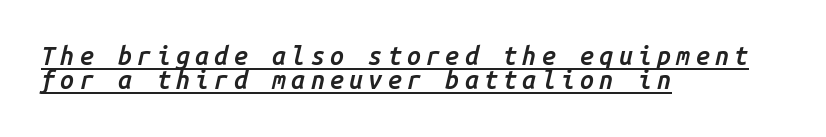
{"italic": "yes", "lean": "right", "slant_degrees": 14, "bold": "semi", "underline": "yes", "align": "left", "line_spacing": "tight", "line_spacing_ratio": 0.96, "letter_spacing": "wide", "letter_spacing_em": 0.21, "glyph_px": 25}
